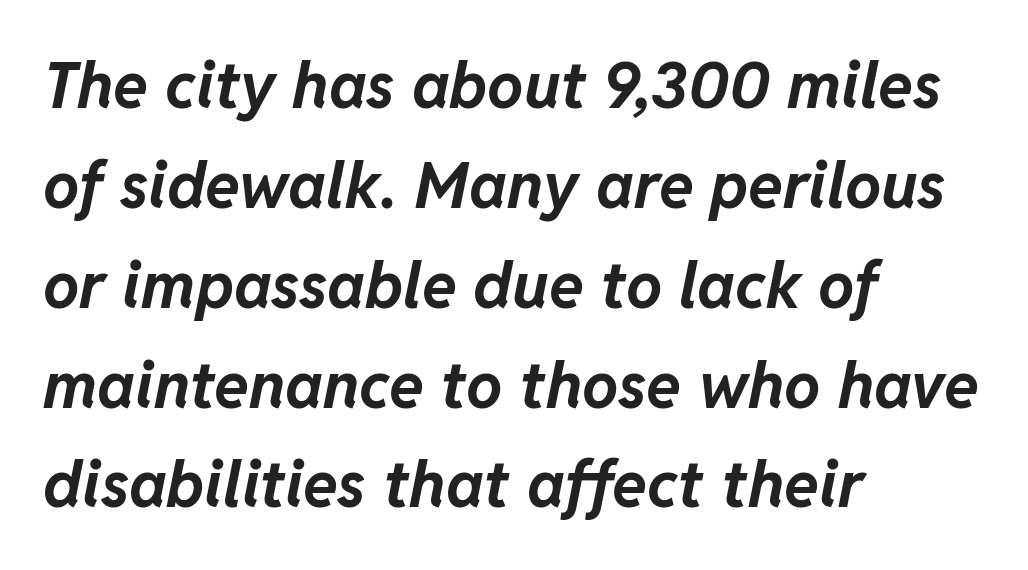
{"italic": "yes", "lean": "right", "slant_degrees": 11, "bold": "yes", "weight": "bold", "width": "normal", "stroke_contrast": "low", "x_height": "medium", "monospaced": "no", "underline": "no", "align": "left", "line_spacing": "normal", "line_spacing_ratio": 1.56, "letter_spacing": "normal", "letter_spacing_em": 0.0, "glyph_px": 64}
